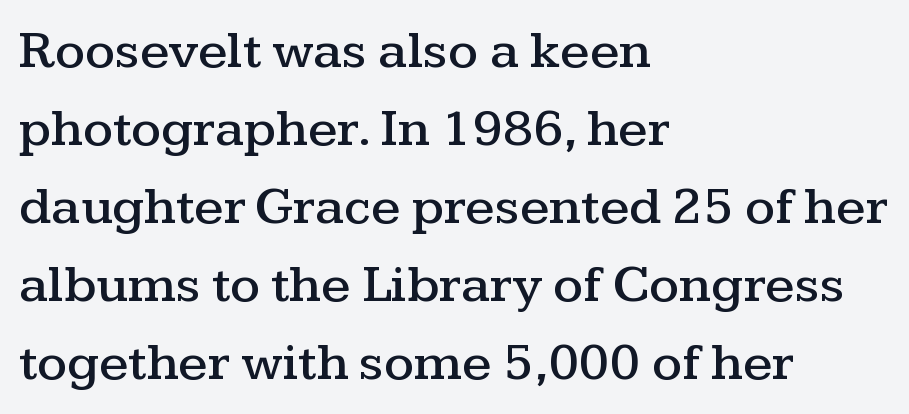
Q: Is the text italic (slanted)? A: No, it is upright.
Q: Is the typeface a serif or a sans-serif typeface? A: Serif.
Q: Is the text underlined? A: No.
Q: How is the paragraph aligned? A: Left-aligned.
Q: Is the spacing between letters normal or unusually wide? A: Normal.
Q: Is the spacing between lines tight, normal or loose? A: Normal.
Q: Width (condensed, normal, or wide)? A: Wide.
Q: Stroke contrast? A: Medium.
Q: x-height? A: Medium.
Q: Monospaced? A: No.
